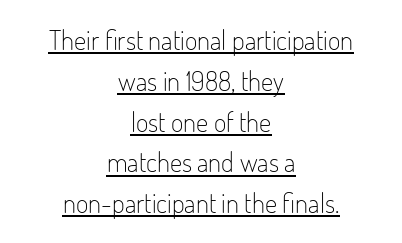
Is the type heavy? It reads as light-to-regular instead. The designer left line spacing at the default. Posture: upright roman. The compositor balanced each line on the midline. This sample carries an underscore along the baseline area.
